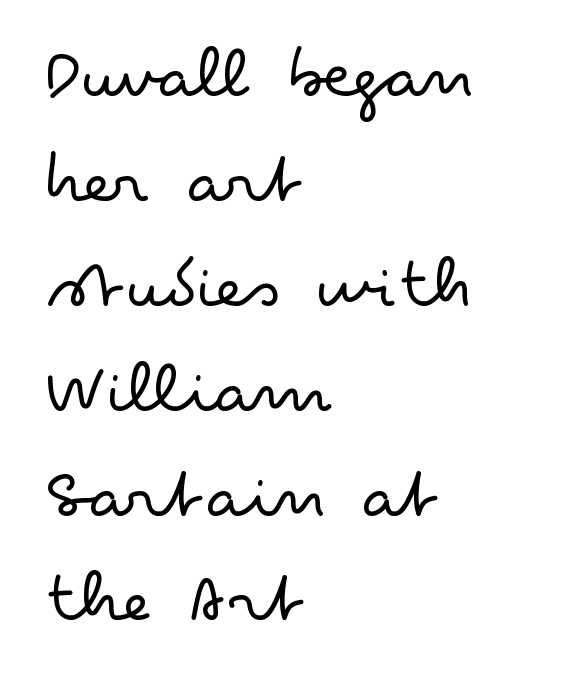
Vertical strokes here are truly vertical. The letters advance in unequal steps, a hallmark of proportional type. Nothing unusual about the tracking: characters are spaced as the font intends. The rendering shows plain stroke endings on the letterforms — a sans-serif design. Baseline-to-baseline distance is the conventional proportion of letter height.
